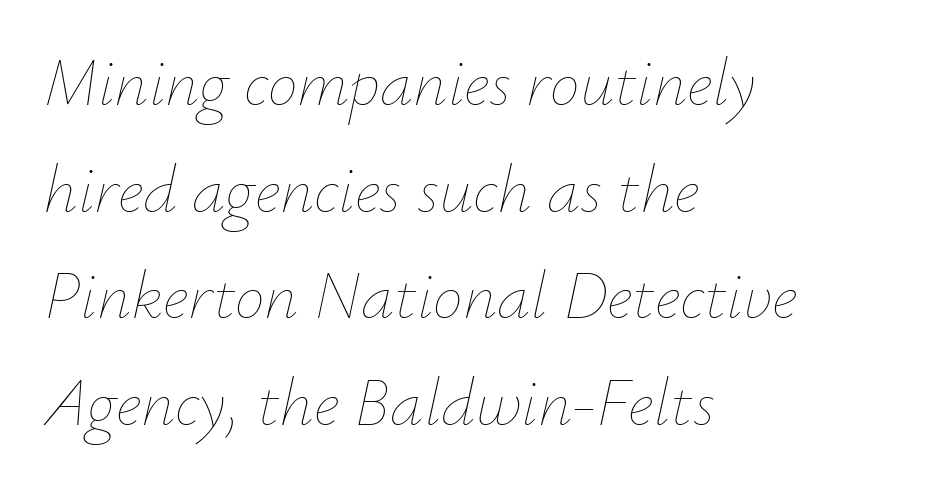
Anything drawn beneath the words? Only blank space. All the whitespace from short lines collects on the right. These lines are rendered in a variable-pitch font. Stems and bowls with no extra thickness — not bold. This sample uses plain, unmodified letter spacing.
